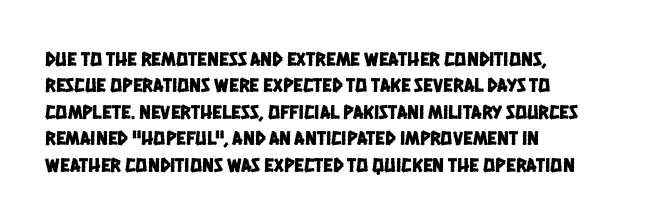
The image shows 20 px text type; set left-aligned, normal line spacing (1.32x), normal letter spacing, not underlined.
